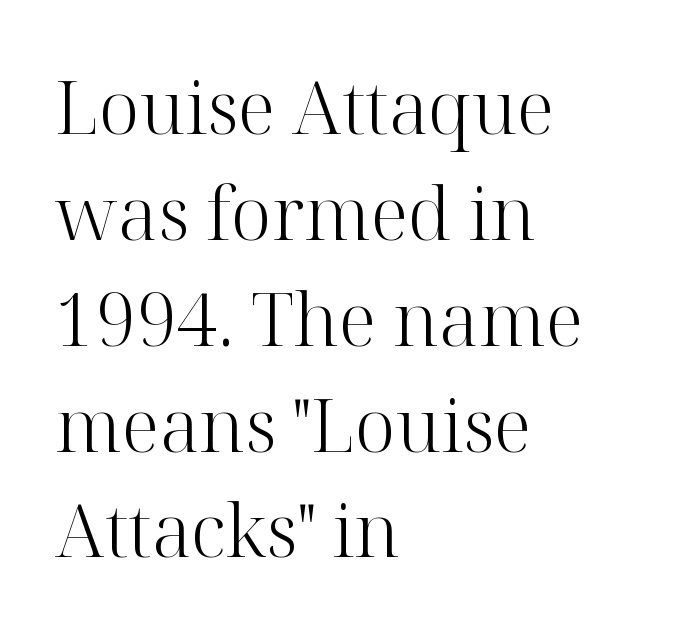
Q: Is the text bold? A: No.
Q: Is the text italic (slanted)? A: No, it is upright.
Q: Is the typeface a serif or a sans-serif typeface? A: Serif.
Q: Is the text underlined? A: No.
Q: How is the paragraph aligned? A: Left-aligned.
Q: Is the spacing between letters normal or unusually wide? A: Normal.
Q: Is the spacing between lines tight, normal or loose? A: Normal.
Q: Width (condensed, normal, or wide)? A: Normal.
Q: Stroke contrast? A: High.
Q: x-height? A: Medium.
Q: Monospaced? A: No.
